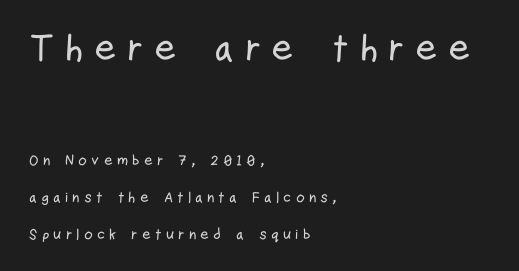
The image shows 38 px condensed sans-serif type, upright; set left-aligned, loose line spacing (2.46x), unusually wide letter spacing (+0.27 em), not underlined; the first (top) block is 2.53x larger; low stroke contrast and a medium x-height.
